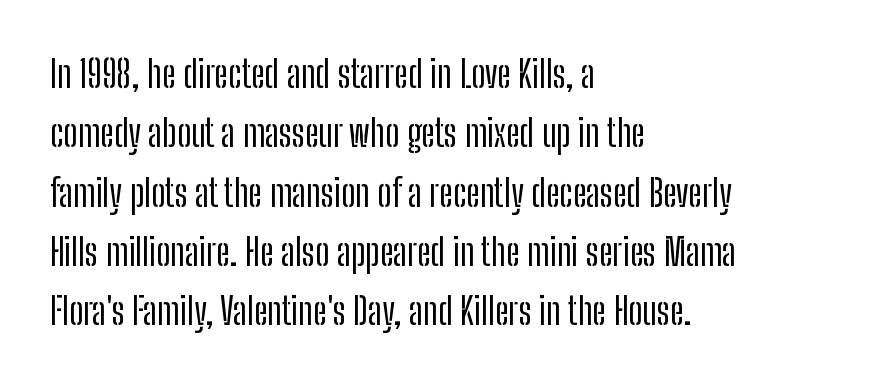
If you drew a line through each stem, it would be perfectly vertical. Evenly set lines give the paragraph a standard silhouette. Standard letterfit; no display-style spreading of the glyphs. Rule under the text: the space is simply empty.
